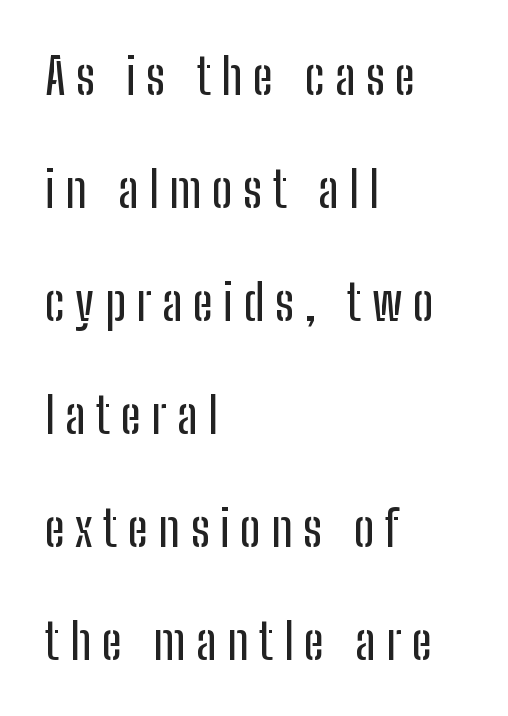
{"serif": "no", "italic": "no", "width": "condensed", "stroke_contrast": "low", "x_height": "medium", "monospaced": "no", "underline": "no", "align": "left", "line_spacing": "loose", "line_spacing_ratio": 2.26, "letter_spacing": "wide", "letter_spacing_em": 0.21, "glyph_px": 50}
